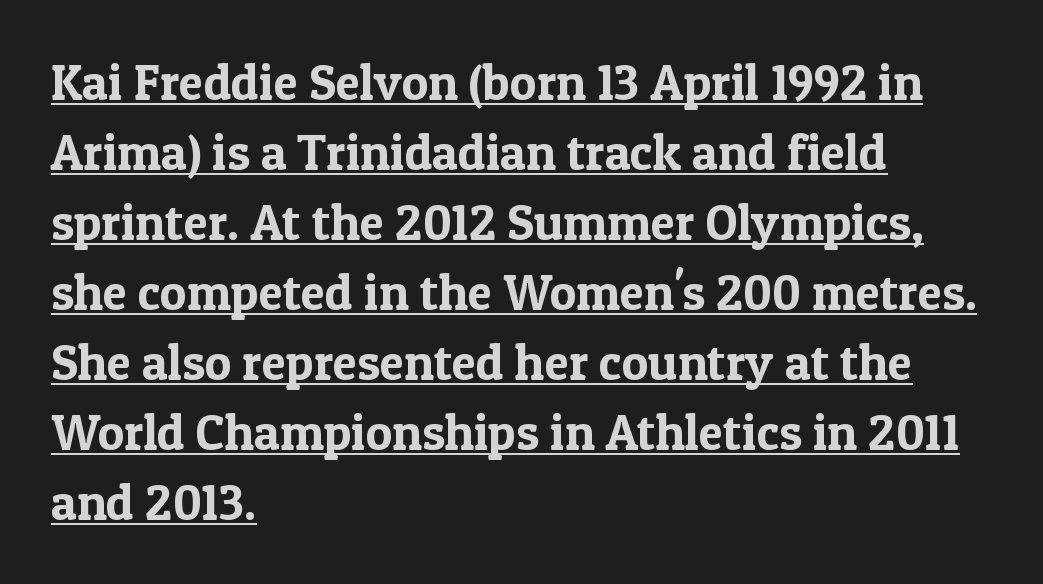
Q: Is the text italic (slanted)? A: No, it is upright.
Q: Is the typeface a serif or a sans-serif typeface? A: Serif.
Q: Is the text underlined? A: Yes.
Q: How is the paragraph aligned? A: Left-aligned.
Q: Is the spacing between letters normal or unusually wide? A: Normal.
Q: Is the spacing between lines tight, normal or loose? A: Normal.
Q: Width (condensed, normal, or wide)? A: Normal.
Q: x-height? A: Medium.
Q: Monospaced? A: No.
